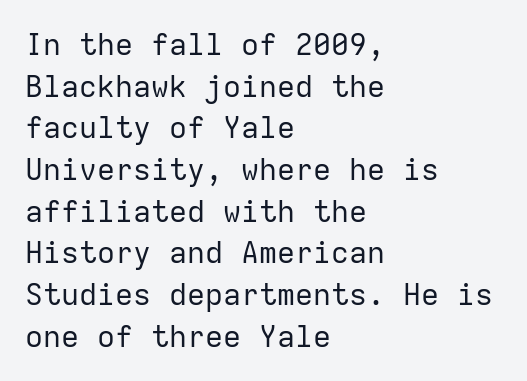
{"serif": "no", "italic": "no", "bold": "no", "weight": "regular", "width": "normal", "stroke_contrast": "low", "x_height": "medium", "monospaced": "yes", "underline": "no", "align": "left", "line_spacing": "normal", "line_spacing_ratio": 1.39, "letter_spacing": "normal", "letter_spacing_em": 0.0, "glyph_px": 30}
